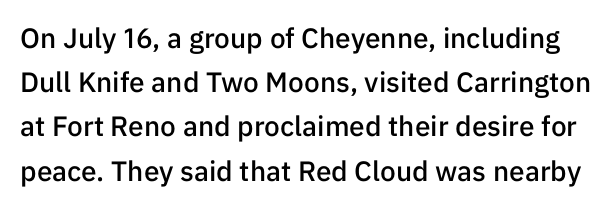
{"serif": "no", "italic": "no", "bold": "semi", "weight": "semibold", "width": "normal", "stroke_contrast": "low", "x_height": "medium", "monospaced": "no", "underline": "no", "line_spacing": "normal", "line_spacing_ratio": 1.58, "letter_spacing": "normal", "letter_spacing_em": 0.0, "glyph_px": 28}
